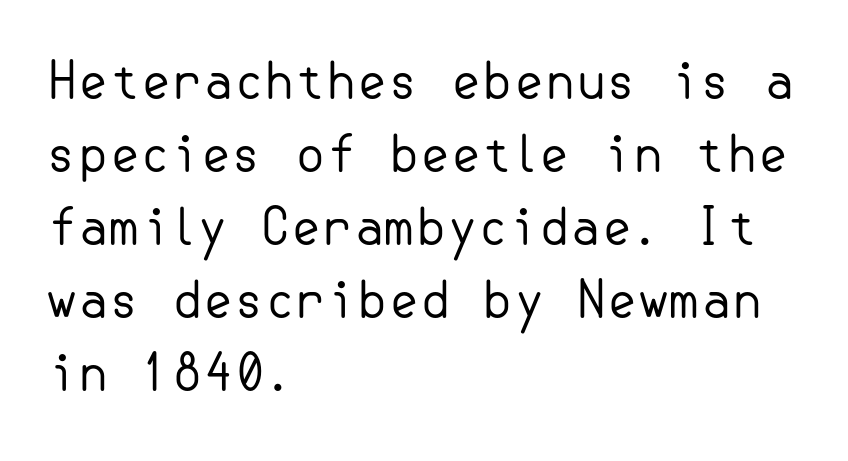
{"serif": "no", "italic": "no", "bold": "no", "weight": "regular", "width": "normal", "stroke_contrast": "low", "x_height": "small", "underline": "no", "align": "left", "line_spacing": "normal", "line_spacing_ratio": 1.46, "letter_spacing": "normal", "letter_spacing_em": 0.0, "glyph_px": 50}
